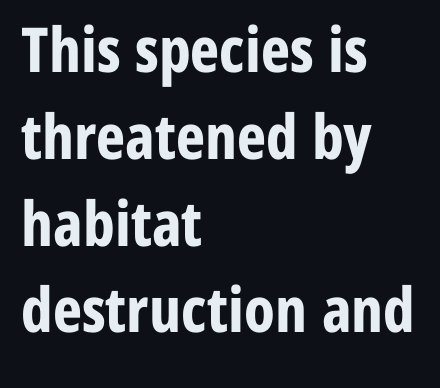
Q: Is the text bold? A: Yes.
Q: Is the text italic (slanted)? A: No, it is upright.
Q: Is the typeface a serif or a sans-serif typeface? A: Sans-serif.
Q: Is the text underlined? A: No.
Q: How is the paragraph aligned? A: Left-aligned.
Q: Is the spacing between letters normal or unusually wide? A: Normal.
Q: Is the spacing between lines tight, normal or loose? A: Normal.
Q: Width (condensed, normal, or wide)? A: Condensed.
Q: Stroke contrast? A: Low.
Q: x-height? A: Medium.
Q: Monospaced? A: No.
